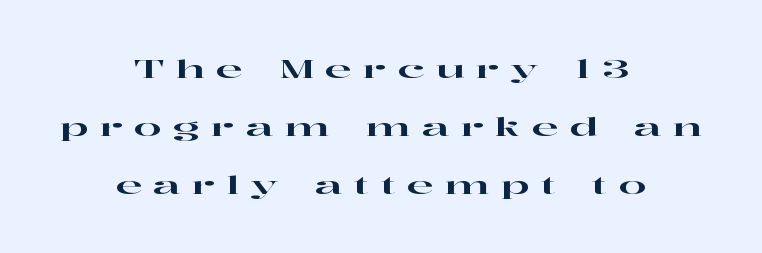
{"italic": "no", "underline": "no", "align": "center", "line_spacing": "loose", "line_spacing_ratio": 2.32, "letter_spacing": "wide", "letter_spacing_em": 0.45, "glyph_px": 25}
